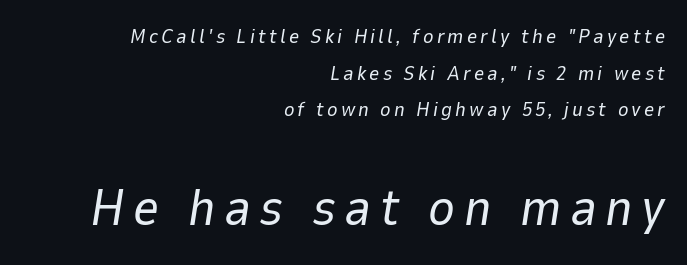
The image shows 51 px regular-weight type, italic (leaning right); set right-aligned, line spacing 1.83x, not underlined; the second (bottom) block is 2.55x larger; low stroke contrast and a medium x-height.
